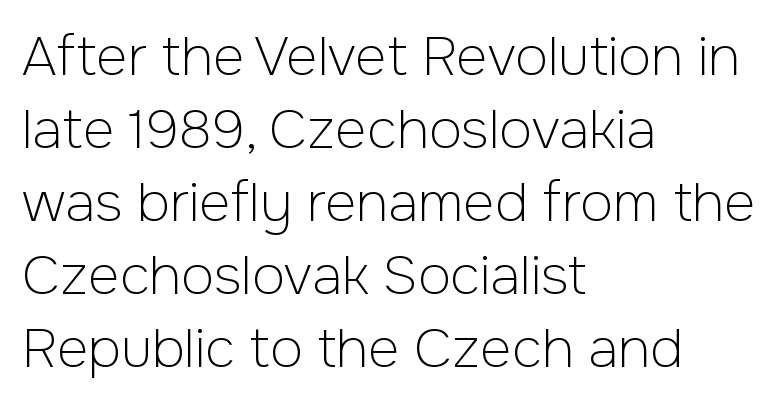
Q: Is the text bold? A: No.
Q: Is the text italic (slanted)? A: No, it is upright.
Q: Is the typeface a serif or a sans-serif typeface? A: Sans-serif.
Q: Is the text underlined? A: No.
Q: How is the paragraph aligned? A: Left-aligned.
Q: Is the spacing between letters normal or unusually wide? A: Normal.
Q: Is the spacing between lines tight, normal or loose? A: Normal.
Q: Width (condensed, normal, or wide)? A: Normal.
Q: Stroke contrast? A: Low.
Q: x-height? A: Medium.
Q: Monospaced? A: No.
